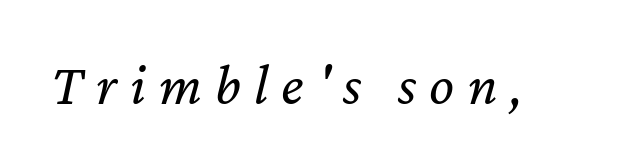
The image shows 59 px regular-weight type, italic (leaning right); set unusually wide letter spacing (+0.22 em), not underlined; low stroke contrast and a medium x-height.
